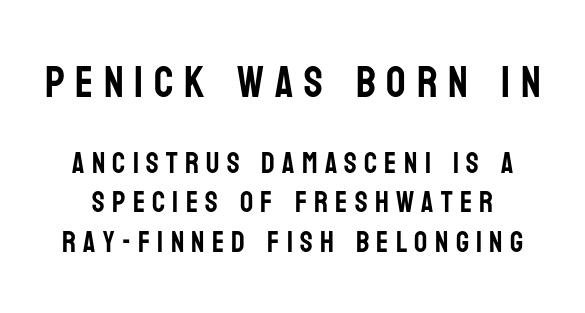
These lines were composed using upright roman letters. The passage shown is typeset with a sans-serif family. The initial chunk of copy outweighs the following chunk in type size. The type is letterspaced generously, with wide tracking.
